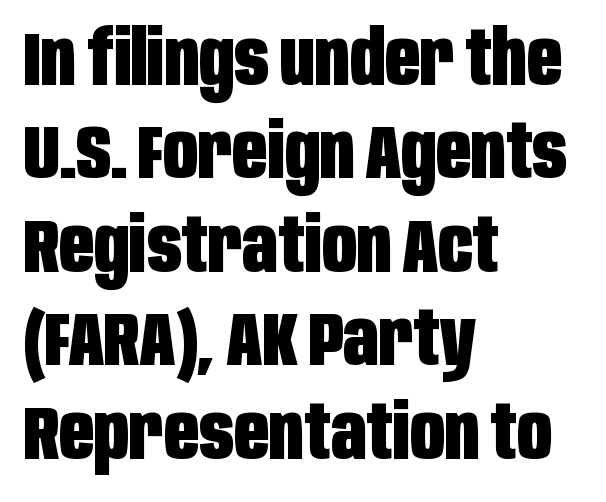
Style check: upright. This rendering leaves character spacing at its baseline value. You could not count columns in this text — the font is proportionally spaced. Look at the bottom of the vertical strokes: they stop flat, with no serifs. The text block is weighted toward the left margin, trailing off unevenly rightward. A full-strength bold gives these letters their thick strokes.
